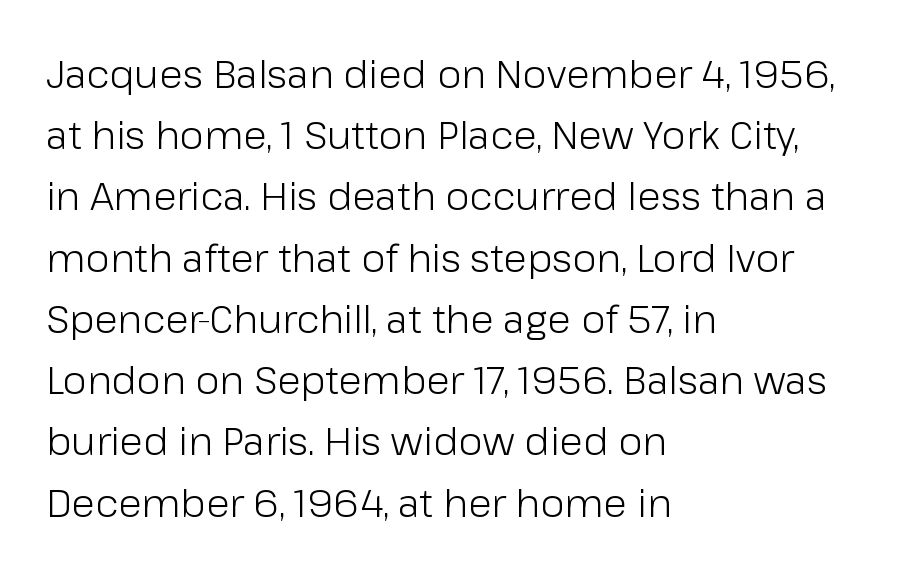
Q: Is the text bold? A: No.
Q: Is the text italic (slanted)? A: No, it is upright.
Q: Is the typeface a serif or a sans-serif typeface? A: Sans-serif.
Q: Is the text underlined? A: No.
Q: How is the paragraph aligned? A: Left-aligned.
Q: Is the spacing between letters normal or unusually wide? A: Normal.
Q: Is the spacing between lines tight, normal or loose? A: Normal.
Q: Width (condensed, normal, or wide)? A: Normal.
Q: Stroke contrast? A: Low.
Q: x-height? A: Medium.
Q: Monospaced? A: No.
